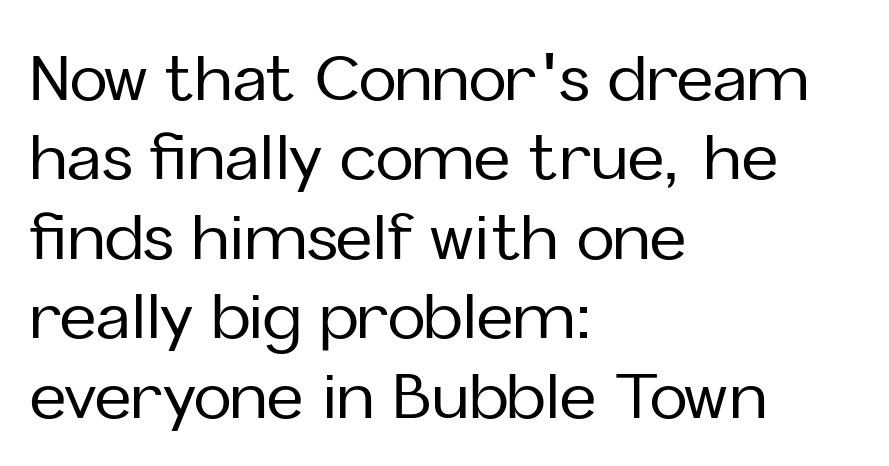
Descenders hang freely into open space. What kind of face is this? One without serifs — a sans. Upright lettering throughout. Letter spacing: default.
